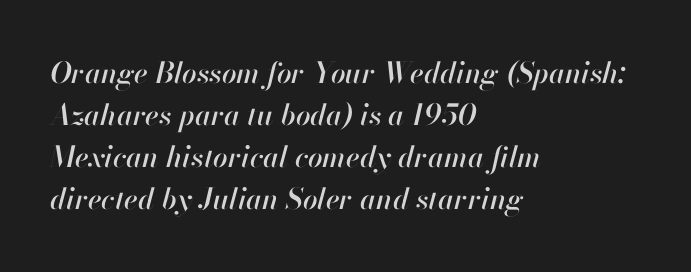
The image shows 29 px text type, italic (leaning right); set left-aligned, normal line spacing (1.45x), normal letter spacing, not underlined; high stroke contrast and a small x-height.
